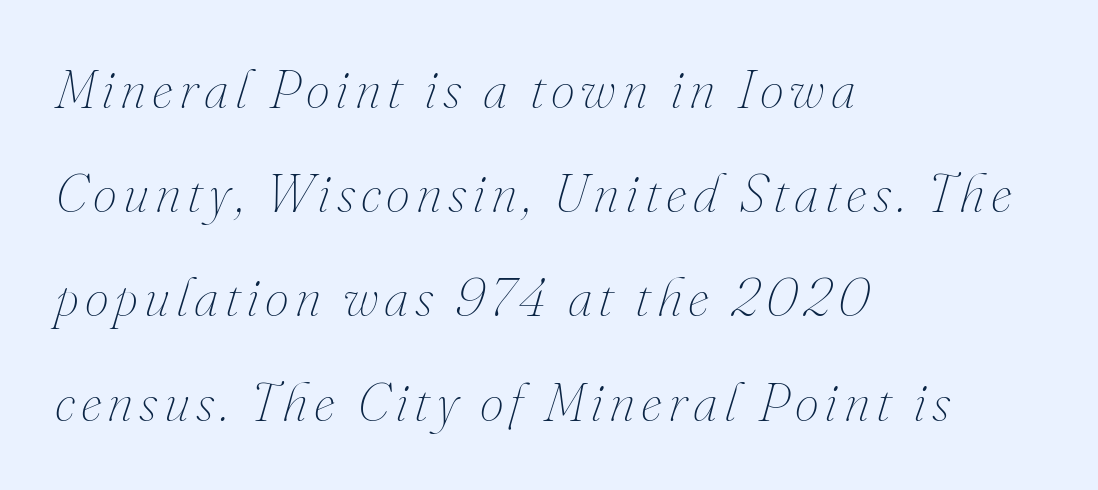
Q: Is the text bold? A: No.
Q: Is the text italic (slanted)? A: Yes, it leans right by about 16 degrees.
Q: Is the text underlined? A: No.
Q: How is the paragraph aligned? A: Left-aligned.
Q: Is the spacing between lines tight, normal or loose? A: Loose.
Q: Width (condensed, normal, or wide)? A: Normal.
Q: Stroke contrast? A: Medium.
Q: x-height? A: Small.
Q: Monospaced? A: No.
